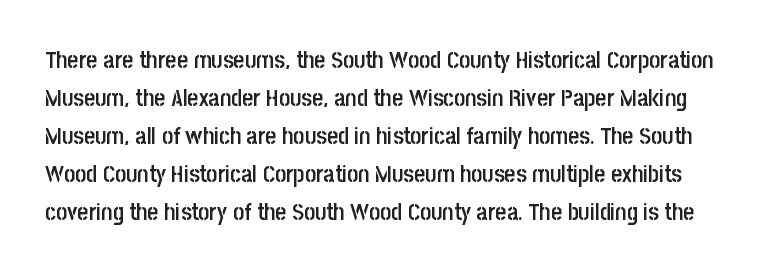
{"italic": "no", "bold": "semi", "underline": "no", "line_spacing": "normal", "line_spacing_ratio": 1.58, "letter_spacing": "normal", "letter_spacing_em": 0.0, "glyph_px": 24}
